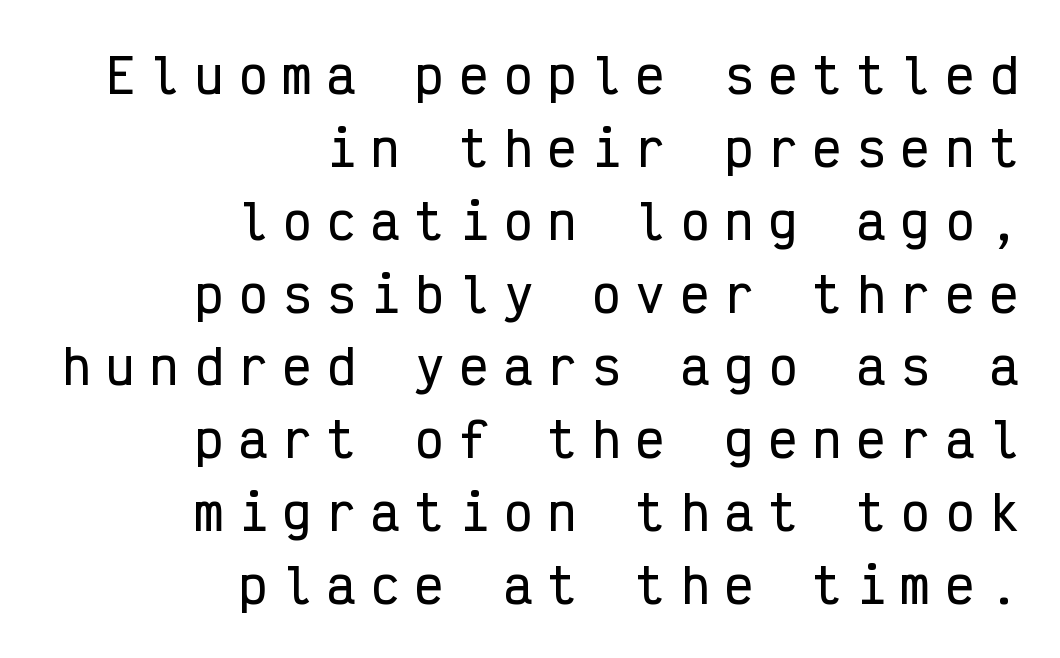
{"serif": "no", "italic": "no", "width": "condensed", "stroke_contrast": "low", "x_height": "medium", "monospaced": "yes", "underline": "no", "align": "right", "line_spacing": "normal", "line_spacing_ratio": 1.55, "letter_spacing": "wide", "letter_spacing_em": 0.34, "glyph_px": 47}
